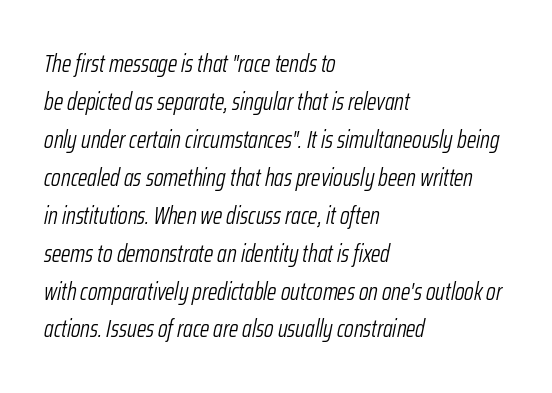
If you measured baseline to baseline, you'd find a middling distance. The weight tops out at a normal text grade. The face used here is rendered with its standard letterfit. A bare baseline throughout the passage.
